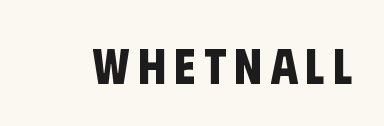
{"serif": "no", "bold": "yes", "weight": "bold", "width": "condensed", "stroke_contrast": "low", "x_height": "large", "monospaced": "no", "underline": "no", "glyph_px": 50}
